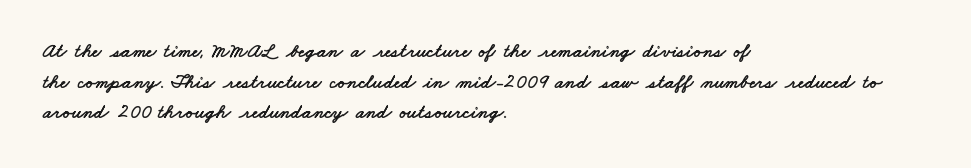
The image shows 20 px text type; set left-aligned, normal line spacing (1.53x), normal letter spacing, not underlined.
